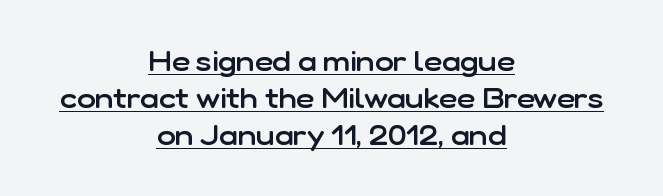
{"serif": "no", "italic": "no", "bold": "semi", "weight": "semibold", "width": "normal", "stroke_contrast": "low", "x_height": "medium", "monospaced": "no", "underline": "yes", "align": "center", "line_spacing": "normal", "line_spacing_ratio": 1.33, "letter_spacing": "normal", "letter_spacing_em": 0.0, "glyph_px": 28}
